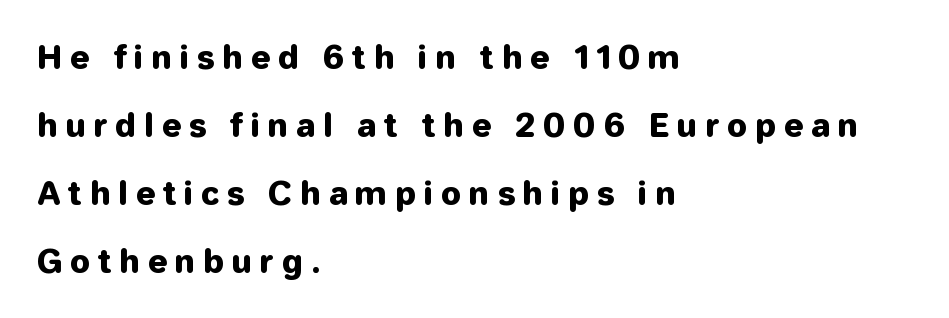
The words here are not underlined. These lines stack with their left ends in a neat column. No feet cap the strokes, marking this as sans-serif type. Proportional: the letters do not fall into vertical columns. These lines have a slow, spaced-out rhythm from letter to letter.
